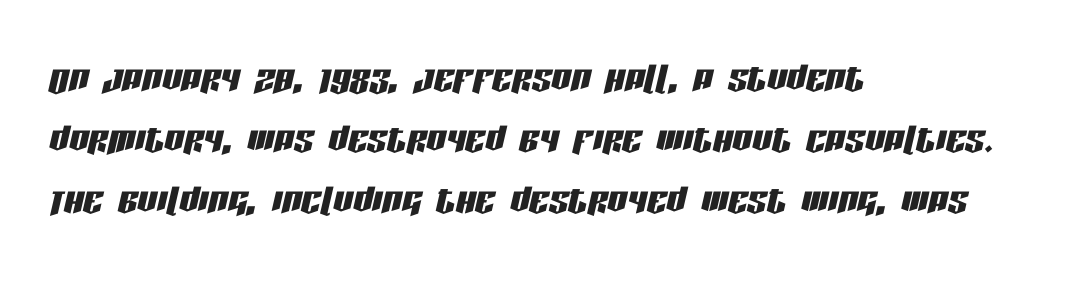
The image shows 49 px condensed type, italic (leaning right); set left-aligned, normal line spacing (1.25x), normal letter spacing, not underlined; low stroke contrast and a large x-height.
